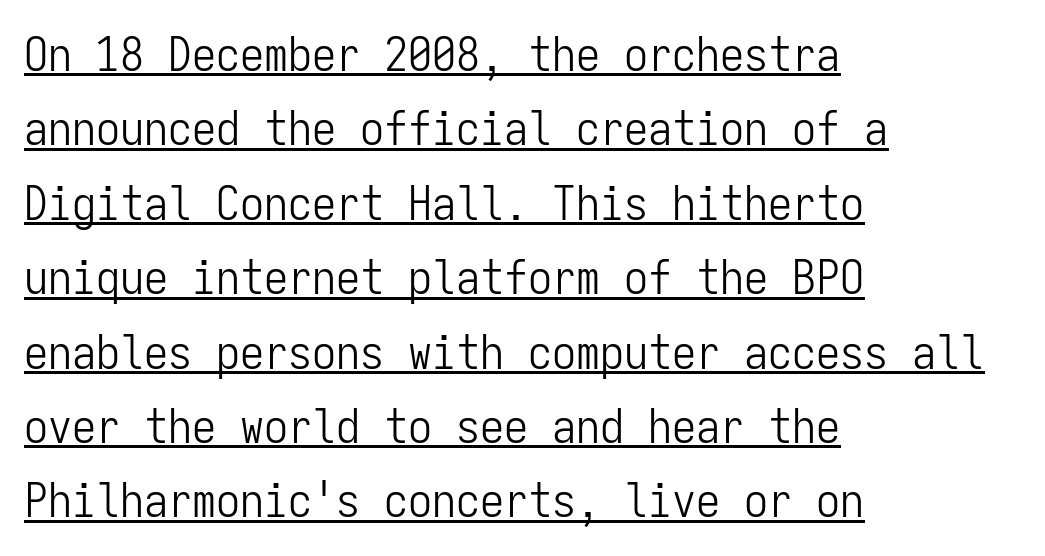
This rendering features underlined lettering. Students, observe: this is what conventionally led text looks like. Here the designer chose a console-style face with uniform glyph widths. You could call the tracking neutral — neither tight nor loose. Stroke thickness stays within the range of a standard reading face or lighter. A typesetter would label this face a sans.
